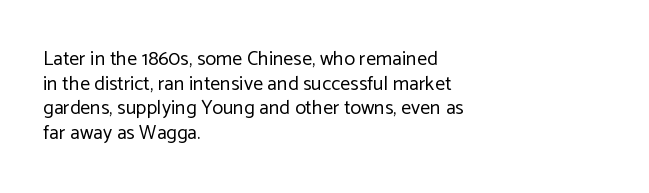
Q: Is the text bold? A: No.
Q: Is the text italic (slanted)? A: No, it is upright.
Q: Is the text underlined? A: No.
Q: How is the paragraph aligned? A: Left-aligned.
Q: Is the spacing between letters normal or unusually wide? A: Normal.
